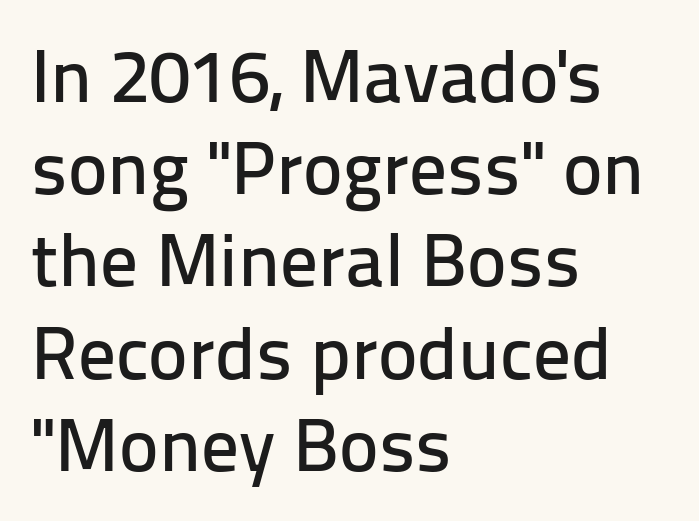
Q: Is the text italic (slanted)? A: No, it is upright.
Q: Is the typeface a serif or a sans-serif typeface? A: Sans-serif.
Q: Is the text underlined? A: No.
Q: How is the paragraph aligned? A: Left-aligned.
Q: Is the spacing between letters normal or unusually wide? A: Normal.
Q: Width (condensed, normal, or wide)? A: Normal.
Q: Stroke contrast? A: Low.
Q: x-height? A: Medium.
Q: Monospaced? A: No.
